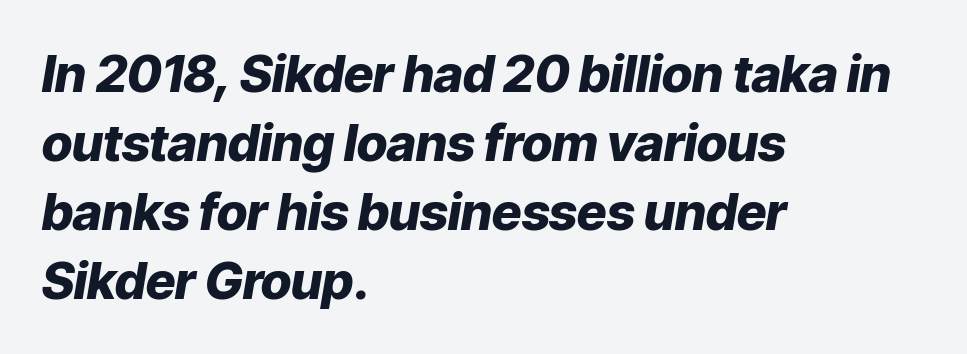
The image shows 51 px heavy type, italic (leaning right); set left-aligned, normal line spacing (1.35x), normal letter spacing, not underlined; low stroke contrast and a medium x-height.
